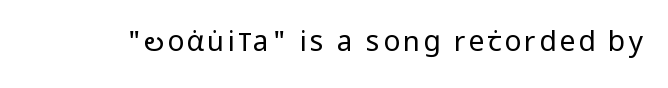
{"serif": "no", "italic": "no", "bold": "no", "weight": "regular", "width": "condensed", "stroke_contrast": "low", "x_height": "large", "monospaced": "no", "underline": "no", "glyph_px": 28}
